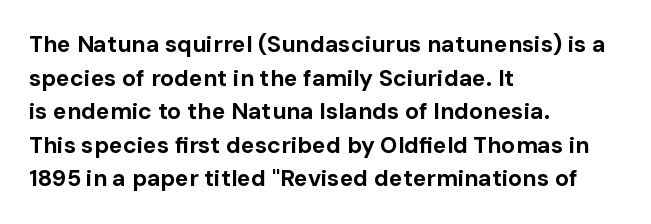
The image shows 23 px bold type, upright; set left-aligned, normal line spacing (1.46x), normal letter spacing, not underlined.
